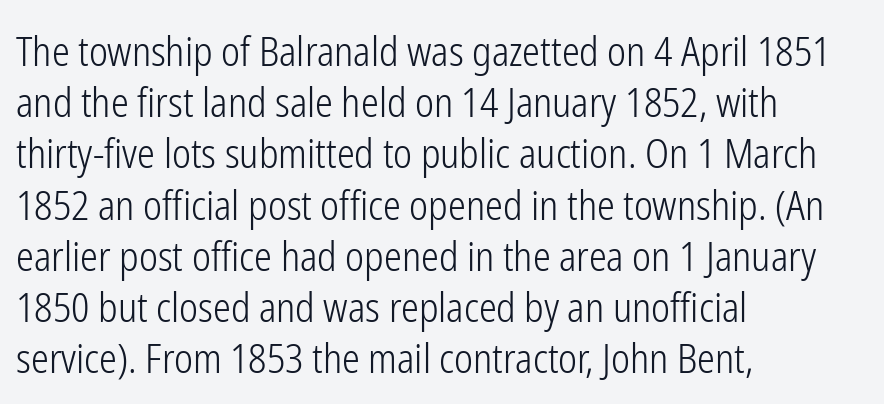
{"serif": "no", "italic": "no", "bold": "no", "weight": "light", "width": "condensed", "stroke_contrast": "low", "x_height": "medium", "monospaced": "no", "underline": "no", "align": "left", "line_spacing": "normal", "line_spacing_ratio": 1.28, "letter_spacing": "normal", "letter_spacing_em": 0.0, "glyph_px": 40}
